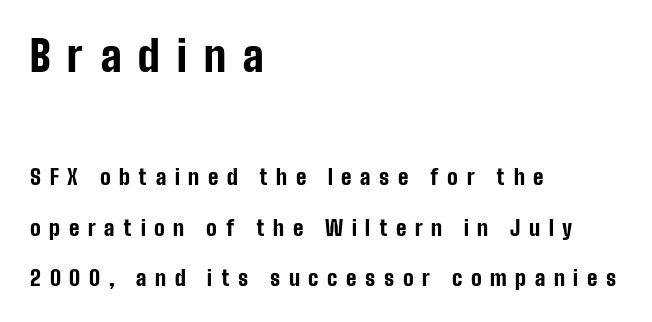
{"serif": "no", "italic": "no", "bold": "yes", "weight": "bold", "width": "condensed", "stroke_contrast": "low", "x_height": "medium", "monospaced": "no", "underline": "no", "align": "left", "line_spacing": "loose", "line_spacing_ratio": 2.4, "letter_spacing": "wide", "letter_spacing_em": 0.41, "larger_block": "first", "size_ratio": 2.0, "glyph_px": 42}
